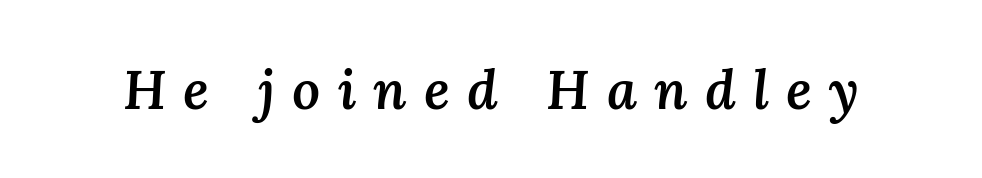
The sample has been set in demibold, a notch under bold. Underlining? Definitely not there. Do the characters align in a grid? No, the font is proportional. What stands out about the letter spacing? Its width — letters are far apart. These lines were composed using italics.
